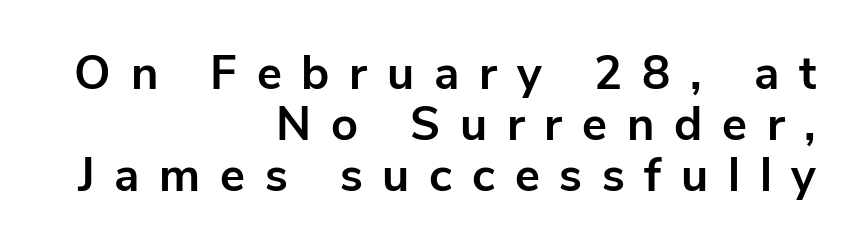
The image shows 47 px bold sans-serif type, upright; set right-aligned, tight line spacing (1.09x), unusually wide letter spacing (+0.42 em), not underlined; low stroke contrast and a medium x-height.
